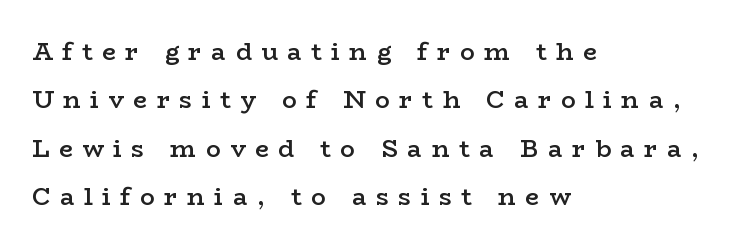
Q: Is the text bold? A: Semi-bold.
Q: Is the text italic (slanted)? A: No, it is upright.
Q: Is the text underlined? A: No.
Q: How is the paragraph aligned? A: Left-aligned.
Q: Is the spacing between letters normal or unusually wide? A: Unusually wide.
Q: Is the spacing between lines tight, normal or loose? A: Loose.
